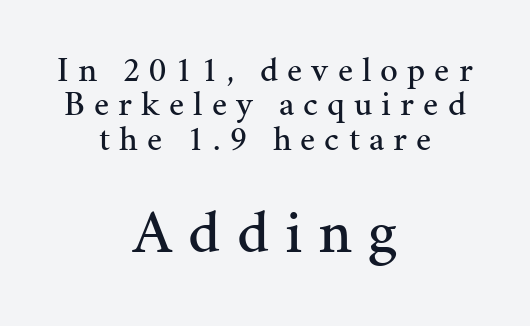
{"serif": "yes", "italic": "no", "width": "normal", "stroke_contrast": "medium", "x_height": "medium", "monospaced": "no", "underline": "no", "align": "center", "line_spacing": "tight", "line_spacing_ratio": 0.98, "letter_spacing": "wide", "letter_spacing_em": 0.26, "larger_block": "second", "size_ratio": 1.77, "glyph_px": 62}
